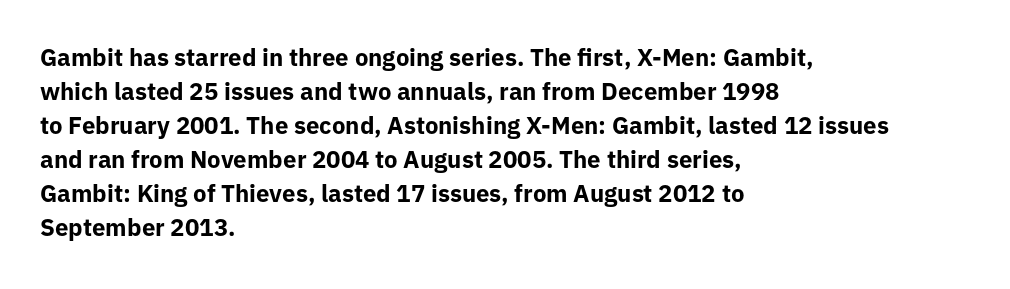
The image shows 24 px bold type, upright; set left-aligned, normal line spacing (1.42x), normal letter spacing, not underlined.
